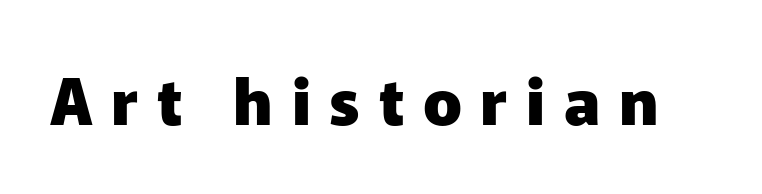
Summary of weight: heavy, a full bold. Rendered with straight, roman letterforms. In terms of letterspacing, this is a distinctly airy, spread setting. The rendering uses natural spacing where letterforms have individual widths. The gap between lines stays unmarked. This is sans-serif lettering, the kind often seen on screens and signage.
